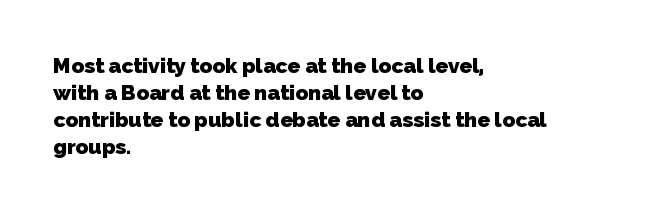
The image shows 21 px bold type; set left-aligned, normal line spacing (1.29x), normal letter spacing, not underlined.
